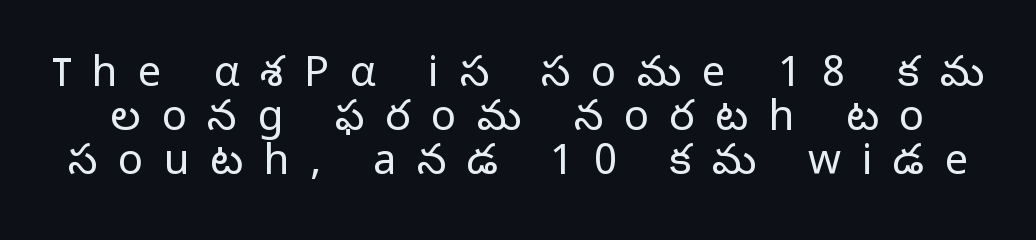
Q: Is the text bold? A: No.
Q: Is the text italic (slanted)? A: No, it is upright.
Q: Is the typeface a serif or a sans-serif typeface? A: Sans-serif.
Q: Is the text underlined? A: No.
Q: Is the spacing between letters normal or unusually wide? A: Unusually wide.
Q: Is the spacing between lines tight, normal or loose? A: Tight.
Q: Width (condensed, normal, or wide)? A: Normal.
Q: Stroke contrast? A: Low.
Q: x-height? A: Medium.
Q: Monospaced? A: No.
